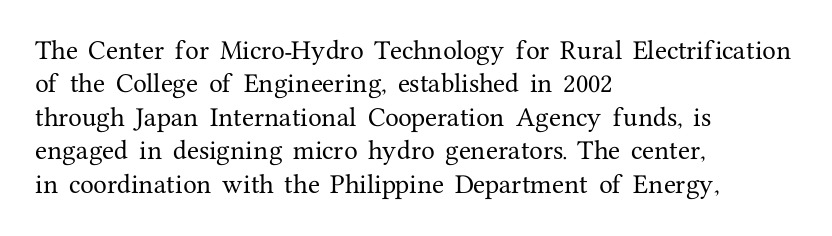
{"italic": "no", "underline": "no", "align": "left", "line_spacing": "normal", "line_spacing_ratio": 1.52, "letter_spacing": "normal", "letter_spacing_em": 0.0, "glyph_px": 22}
